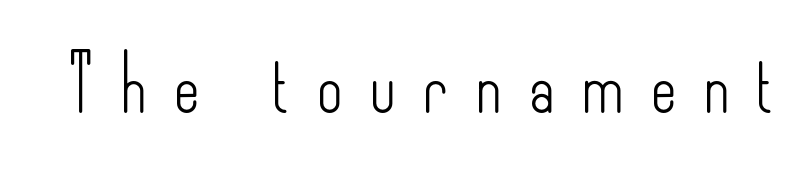
The type sits square on the baseline with zero lean. The rendering uses natural spacing where letterforms have individual widths. The characters are drawn with everyday or finer stroke widths. The horizontal fit of the characters is loose and conspicuously gappy.
